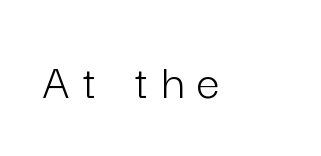
Letter spacing: wide. Every character sits straight up, as roman type does. Note: no serifs on the glyphs. Stems here are at most as thick as an everyday book face.
